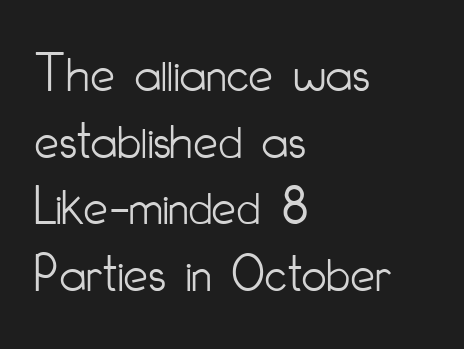
Q: Is the text bold? A: No.
Q: Is the text italic (slanted)? A: No, it is upright.
Q: Is the typeface a serif or a sans-serif typeface? A: Sans-serif.
Q: Is the text underlined? A: No.
Q: How is the paragraph aligned? A: Left-aligned.
Q: Is the spacing between letters normal or unusually wide? A: Normal.
Q: Width (condensed, normal, or wide)? A: Condensed.
Q: Stroke contrast? A: Low.
Q: x-height? A: Small.
Q: Monospaced? A: No.
